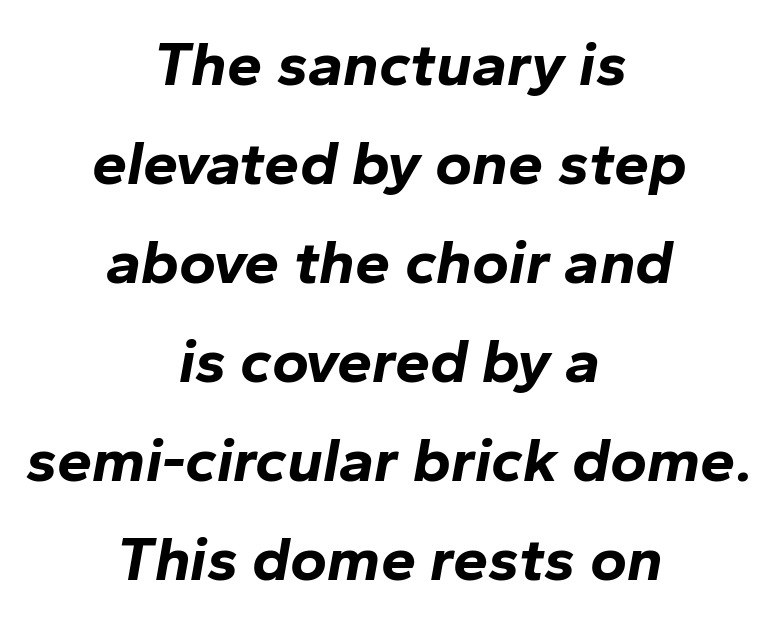
Q: Is the text bold? A: Yes.
Q: Is the text italic (slanted)? A: Yes, it leans right by about 10 degrees.
Q: Is the text underlined? A: No.
Q: How is the paragraph aligned? A: Centered.
Q: Is the spacing between letters normal or unusually wide? A: Normal.
Q: Is the spacing between lines tight, normal or loose? A: Normal.
Q: Width (condensed, normal, or wide)? A: Normal.
Q: Stroke contrast? A: Low.
Q: x-height? A: Medium.
Q: Monospaced? A: No.
